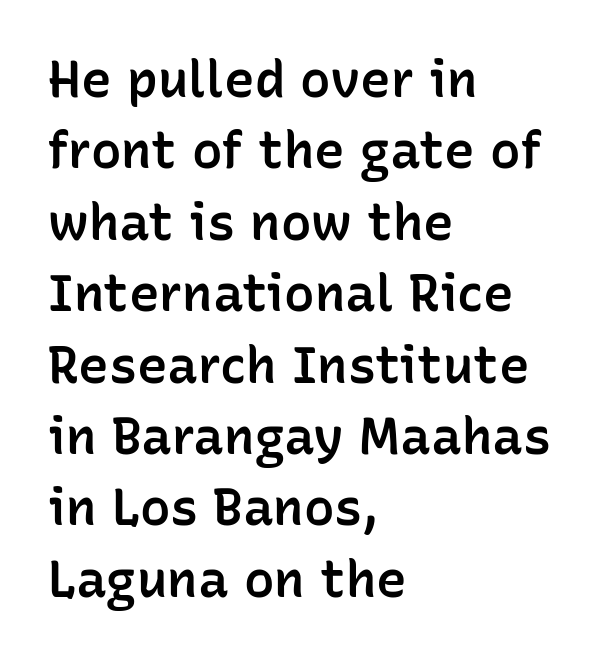
{"serif": "no", "italic": "no", "bold": "semi", "weight": "semibold", "width": "normal", "stroke_contrast": "low", "x_height": "medium", "monospaced": "no", "underline": "no", "align": "left", "line_spacing": "normal", "line_spacing_ratio": 1.4, "letter_spacing": "normal", "letter_spacing_em": 0.0, "glyph_px": 51}
